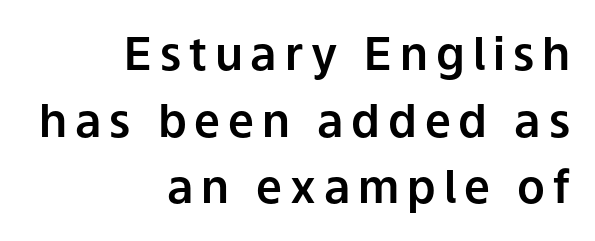
No word sits above an underline. A typesetter would call this proportional, since set widths differ per character. This sample keeps an unexceptional amount of space between lines. Designer's note — italics off, roman on. Visually the block forms a straight wall on the right and a jagged coastline on the left.
